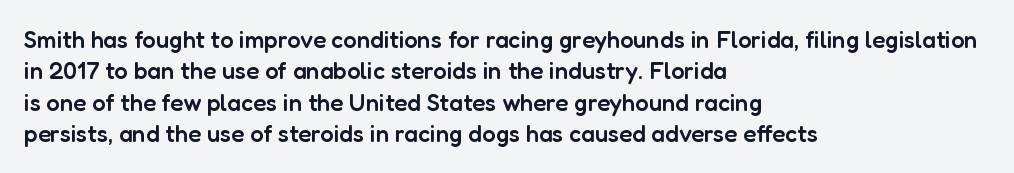
The image shows 24 px text type, upright; set left-aligned, normal line spacing (1.31x), normal letter spacing, not underlined.
